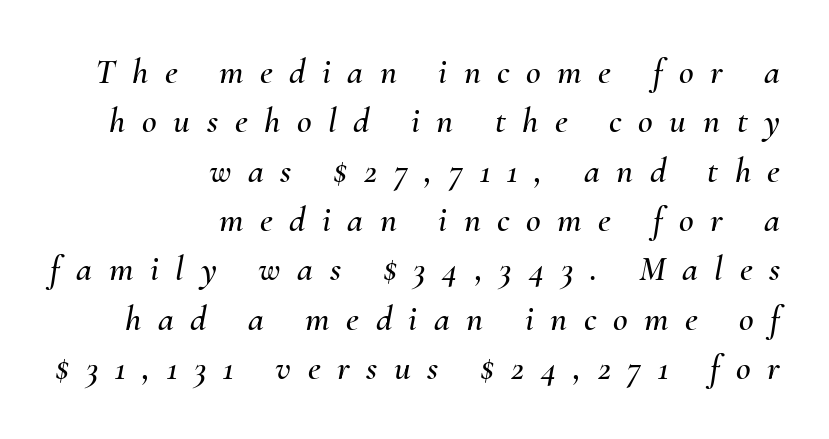
Each letter keeps its own natural width here, so spacing adapts to shape. The leading is moderate, giving the passage an even texture. Which margin do the lines hug? The right one — the left edge is uneven. A typesetter would call this heavily tracked-out type.
